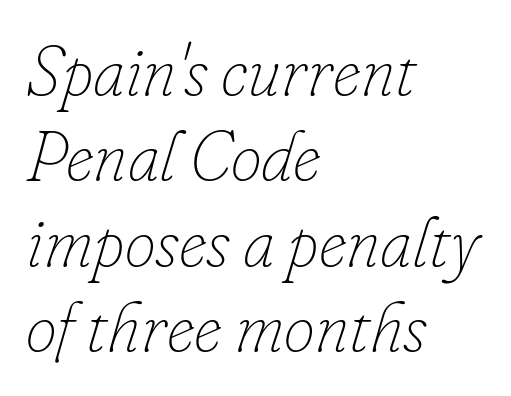
Q: Is the text bold? A: No.
Q: Is the text italic (slanted)? A: Yes, it leans right by about 16 degrees.
Q: Is the text underlined? A: No.
Q: How is the paragraph aligned? A: Left-aligned.
Q: Is the spacing between letters normal or unusually wide? A: Normal.
Q: Width (condensed, normal, or wide)? A: Normal.
Q: Stroke contrast? A: Low.
Q: x-height? A: Small.
Q: Monospaced? A: No.
